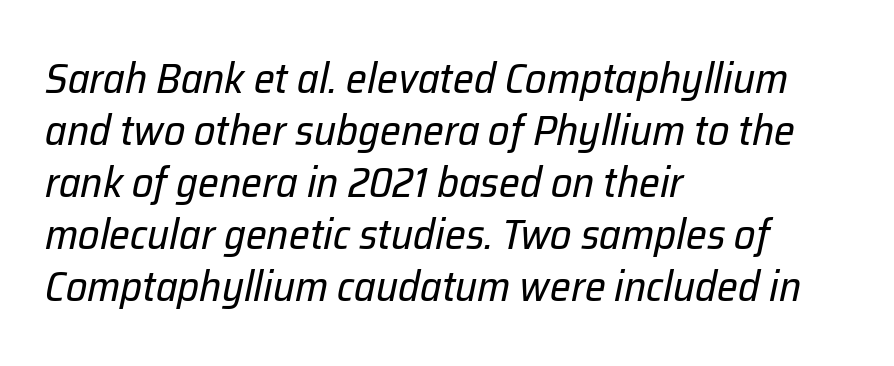
Default kerning and tracking; the words read as compact shapes. Posture: slanted. This sample has the flowing, uneven cadence of proportional lettering. Is this a heavy cut? Hardly; it is regular or lighter.
